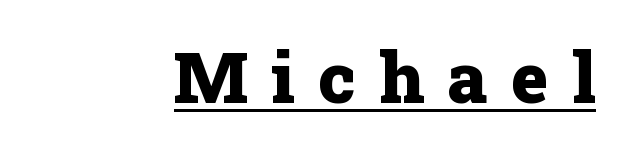
Q: Is the text bold? A: Yes.
Q: Is the text italic (slanted)? A: No, it is upright.
Q: Is the typeface a serif or a sans-serif typeface? A: Serif.
Q: Is the text underlined? A: Yes.
Q: How is the paragraph aligned? A: Right-aligned.
Q: Is the spacing between letters normal or unusually wide? A: Unusually wide.
Q: Width (condensed, normal, or wide)? A: Normal.
Q: Stroke contrast? A: Low.
Q: x-height? A: Medium.
Q: Monospaced? A: No.
